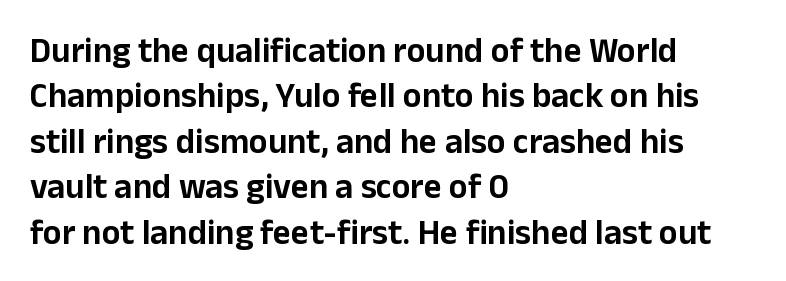
{"serif": "no", "italic": "no", "width": "normal", "stroke_contrast": "low", "x_height": "medium", "monospaced": "no", "underline": "no", "align": "left", "line_spacing": "normal", "line_spacing_ratio": 1.3, "letter_spacing": "normal", "letter_spacing_em": 0.0, "glyph_px": 35}
